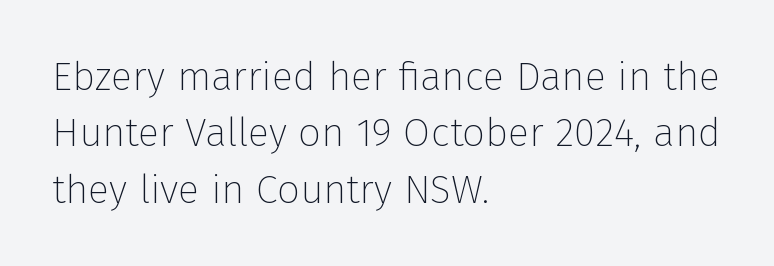
{"serif": "no", "italic": "no", "bold": "no", "weight": "thin", "width": "normal", "stroke_contrast": "low", "x_height": "medium", "monospaced": "no", "underline": "no", "align": "left", "line_spacing": "normal", "line_spacing_ratio": 1.41, "letter_spacing": "normal", "letter_spacing_em": 0.0, "glyph_px": 40}
